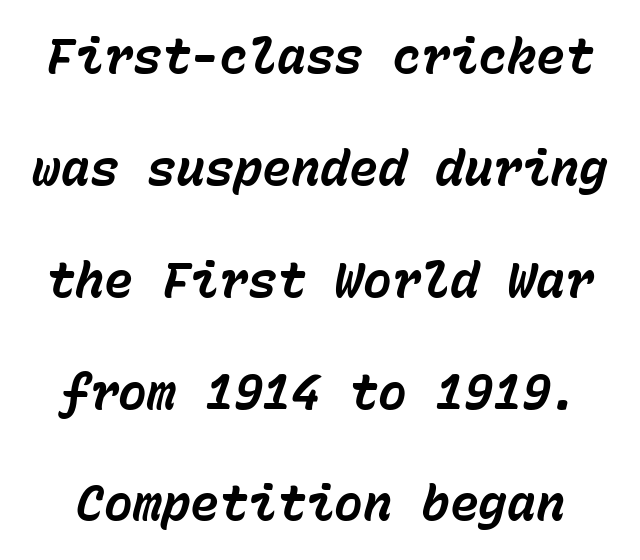
{"italic": "yes", "lean": "right", "slant_degrees": 15, "bold": "yes", "weight": "bold", "width": "normal", "stroke_contrast": "low", "x_height": "medium", "monospaced": "yes", "underline": "no", "line_spacing": "loose", "line_spacing_ratio": 2.33, "letter_spacing": "normal", "letter_spacing_em": 0.0, "glyph_px": 48}
